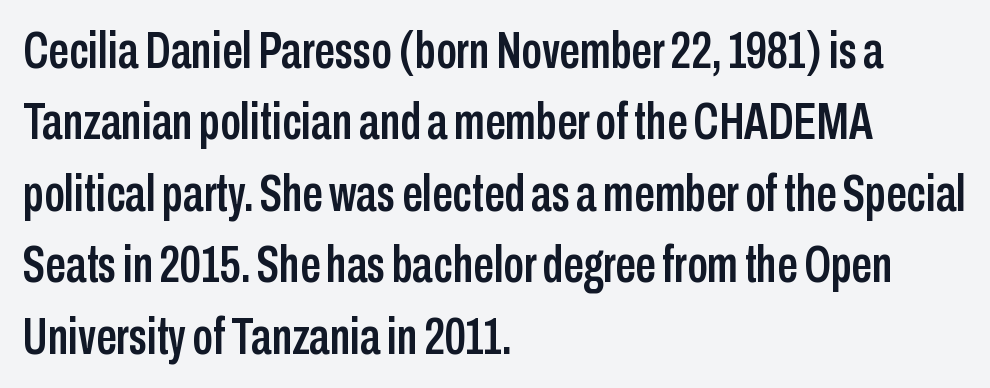
Note the varied advance widths — an 'i' is clearly narrower than an 'm'. Line beginnings align vertically; line endings do not. Lines of text with bare space underneath. The vertical gap from one line to the next is medium. These lines keep a tight, regular rhythm from letter to letter. Font category for this specimen: sans-serif.
